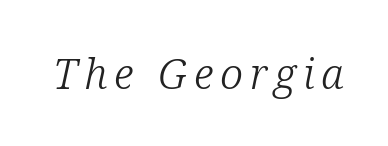
The image shows 42 px light serif type, italic (leaning right); set not underlined; low stroke contrast and a medium x-height.
